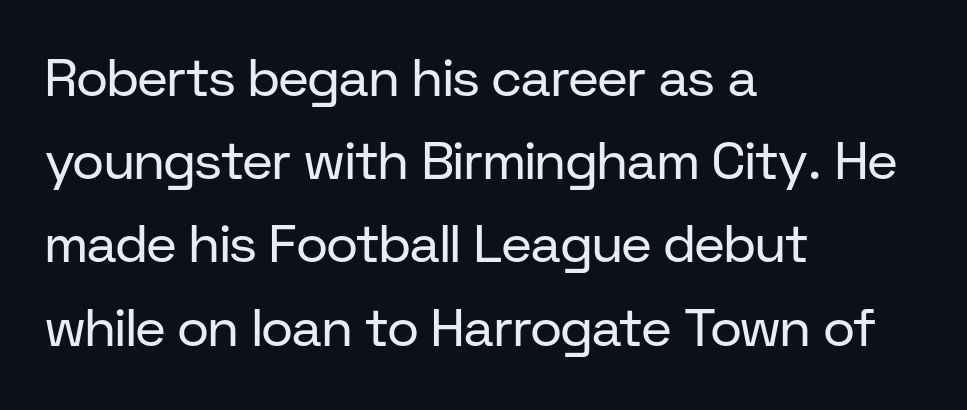
This rendering leaves character spacing at its baseline value. The passage is arranged the way most books set body copy — flush left. Successive baselines arrive at the customary interval. Has an underline been added? It has not. The axis of the letterforms is exactly vertical. This is sans-serif lettering, the kind often seen on screens and signage.
